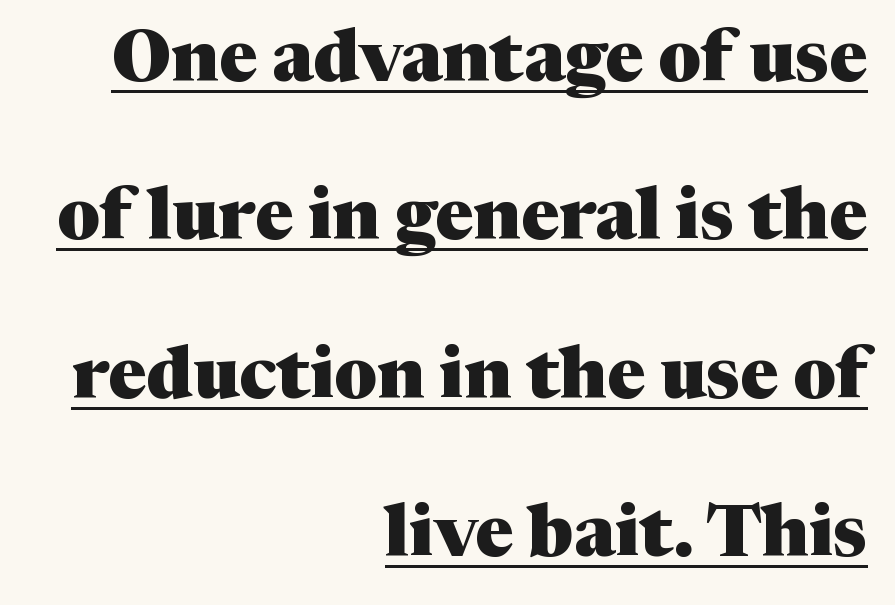
These lines were composed using upright roman letters. The typesetting leans heavy: a genuine bold. Leading: increased. This sample has the flowing, uneven cadence of proportional lettering. The rendering keeps characters at their native spacing.
